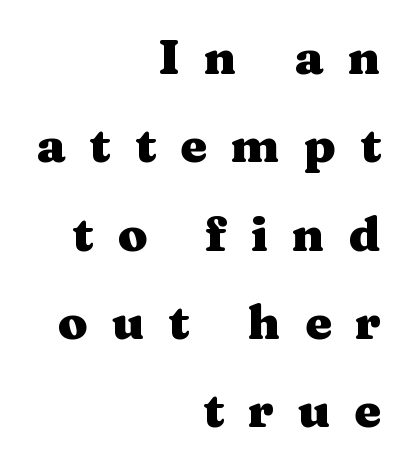
Q: Is the text bold? A: Yes.
Q: Is the text italic (slanted)? A: No, it is upright.
Q: Is the typeface a serif or a sans-serif typeface? A: Serif.
Q: Is the text underlined? A: No.
Q: How is the paragraph aligned? A: Right-aligned.
Q: Is the spacing between letters normal or unusually wide? A: Unusually wide.
Q: Width (condensed, normal, or wide)? A: Wide.
Q: Stroke contrast? A: Medium.
Q: x-height? A: Medium.
Q: Monospaced? A: No.
